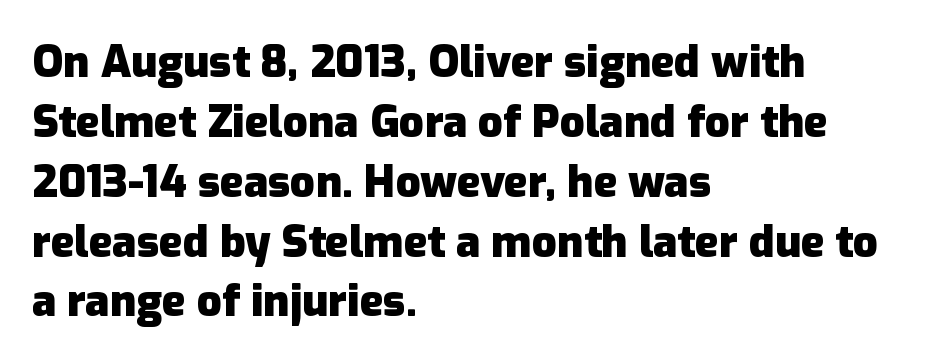
{"serif": "no", "italic": "no", "bold": "yes", "weight": "heavy", "width": "normal", "stroke_contrast": "low", "x_height": "medium", "monospaced": "no", "underline": "no", "align": "left", "line_spacing": "normal", "line_spacing_ratio": 1.36, "letter_spacing": "normal", "letter_spacing_em": 0.0, "glyph_px": 44}
